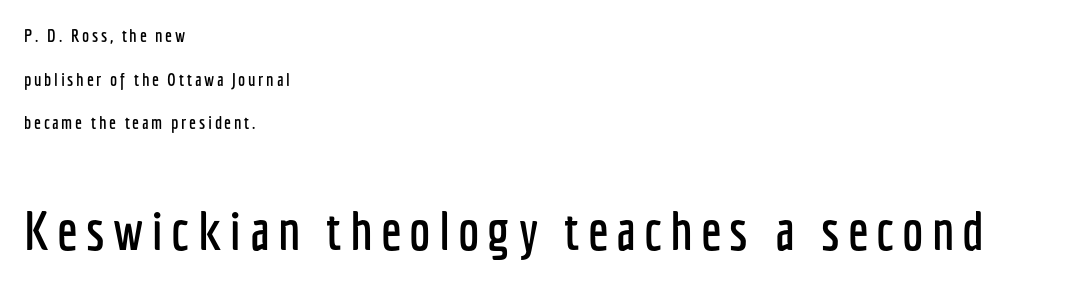
The image shows 54 px condensed sans-serif type, upright; set left-aligned, loose line spacing (2.43x), not underlined; the second (bottom) block is 3.0x larger; low stroke contrast and a medium x-height.
